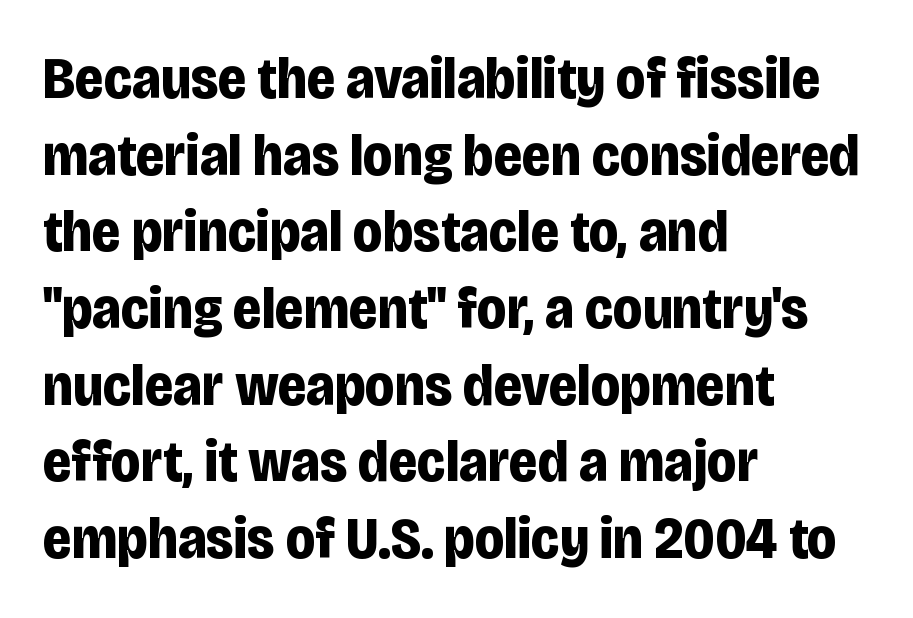
Q: Is the text bold? A: Yes.
Q: Is the text italic (slanted)? A: No, it is upright.
Q: Is the typeface a serif or a sans-serif typeface? A: Sans-serif.
Q: Is the text underlined? A: No.
Q: How is the paragraph aligned? A: Left-aligned.
Q: Is the spacing between letters normal or unusually wide? A: Normal.
Q: Is the spacing between lines tight, normal or loose? A: Normal.
Q: Width (condensed, normal, or wide)? A: Condensed.
Q: Stroke contrast? A: Low.
Q: x-height? A: Large.
Q: Monospaced? A: No.
